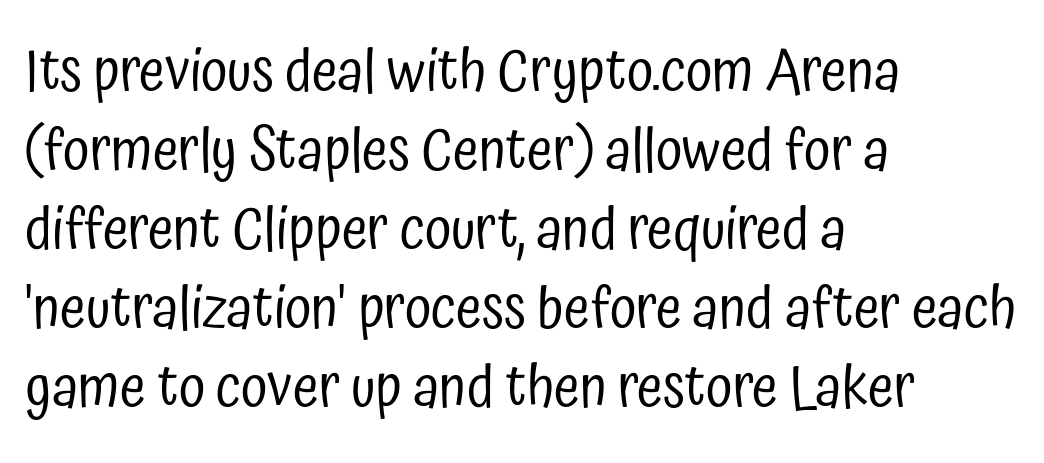
{"serif": "no", "italic": "no", "bold": "no", "weight": "regular", "width": "condensed", "stroke_contrast": "low", "x_height": "medium", "monospaced": "no", "underline": "no", "align": "left", "line_spacing": "normal", "line_spacing_ratio": 1.34, "letter_spacing": "normal", "letter_spacing_em": 0.0, "glyph_px": 59}
